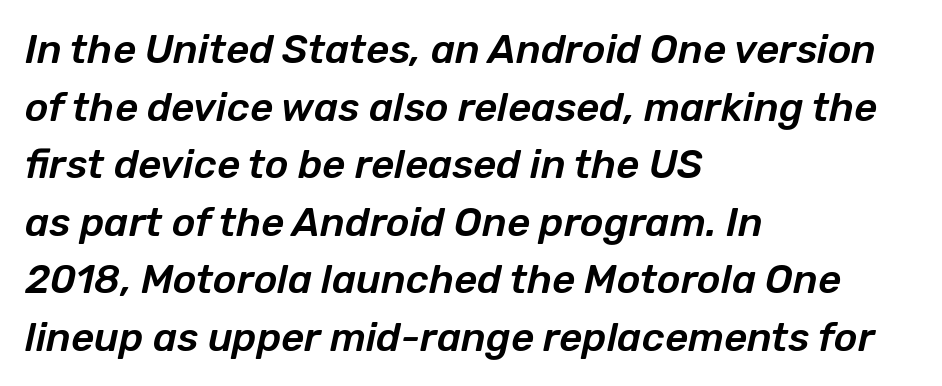
A typesetter would call this proportional, since set widths differ per character. Evenly set lines give the paragraph a standard silhouette. Clear beneath every line of the passage. No extra tracking has been applied to these lines.
